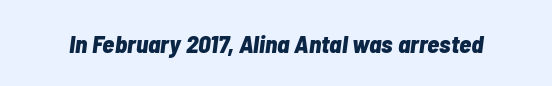
Q: Is the text bold? A: Yes.
Q: Is the text italic (slanted)? A: Yes, it leans right by about 7 degrees.
Q: Is the text underlined? A: No.
Q: Is the spacing between letters normal or unusually wide? A: Normal.
